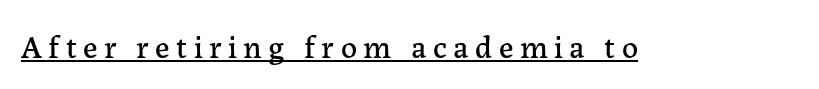
The passage shown is typeset with a serif family. Upright lettering throughout. This sample has the flowing, uneven cadence of proportional lettering. Caption: lettering with a line underneath. The type is letterspaced generously, with wide tracking.
